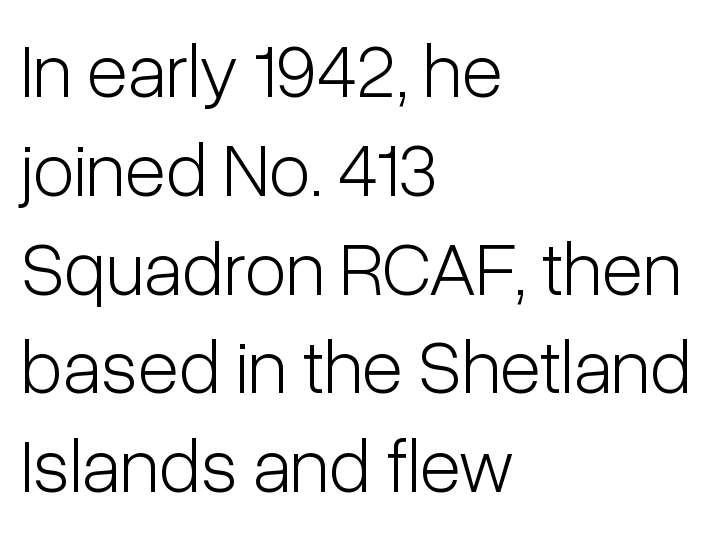
The image shows 76 px light, condensed sans-serif type, upright; set left-aligned, normal line spacing (1.3x), normal letter spacing, not underlined; low stroke contrast and a medium x-height.
